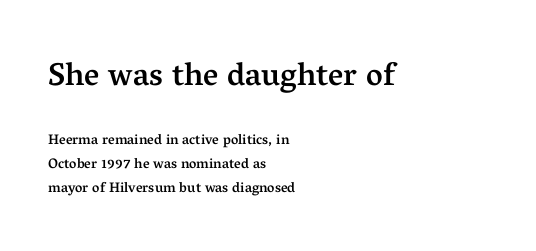
Q: Is the text bold? A: Semi-bold.
Q: Is the text italic (slanted)? A: No, it is upright.
Q: Is the typeface a serif or a sans-serif typeface? A: Serif.
Q: Is the text underlined? A: No.
Q: How is the paragraph aligned? A: Left-aligned.
Q: Is the spacing between letters normal or unusually wide? A: Normal.
Q: Is the spacing between lines tight, normal or loose? A: Normal.
Q: Which block of text is set in a larger size, the first (top) or the second (bottom)? A: The first (top) one.
Q: Width (condensed, normal, or wide)? A: Normal.
Q: Stroke contrast? A: Medium.
Q: x-height? A: Medium.
Q: Monospaced? A: No.
